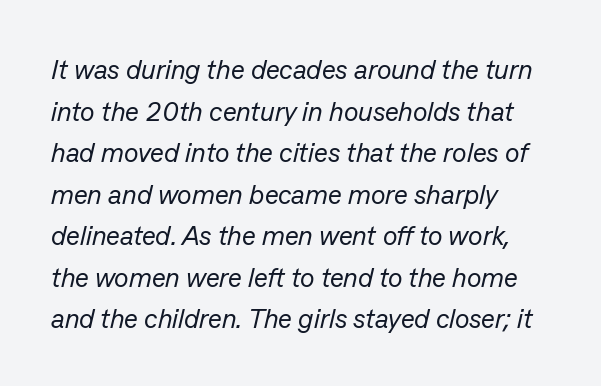
Q: Is the text bold? A: No.
Q: Is the text italic (slanted)? A: Yes, it leans right by about 13 degrees.
Q: Is the text underlined? A: No.
Q: How is the paragraph aligned? A: Left-aligned.
Q: Is the spacing between letters normal or unusually wide? A: Normal.
Q: Is the spacing between lines tight, normal or loose? A: Normal.
